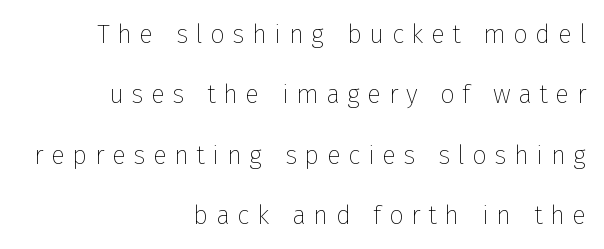
The image shows 26 px text type, upright; set right-aligned, loose line spacing (2.32x), unusually wide letter spacing (+0.29 em), not underlined.
